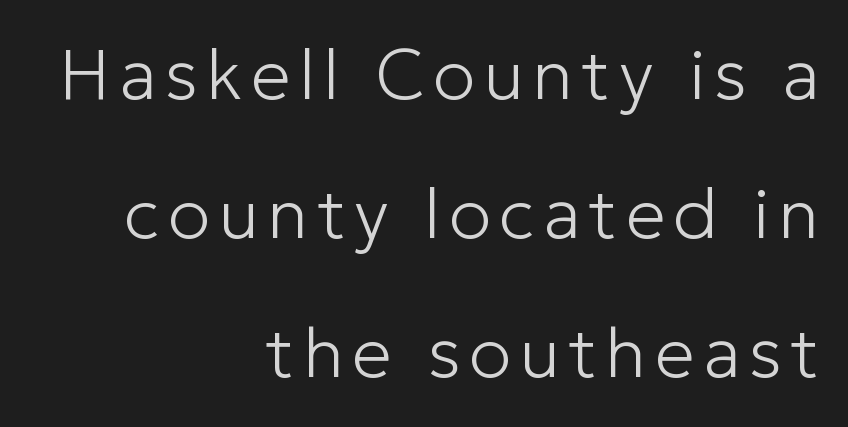
Q: Is the text bold? A: No.
Q: Is the text italic (slanted)? A: No, it is upright.
Q: Is the typeface a serif or a sans-serif typeface? A: Sans-serif.
Q: Is the text underlined? A: No.
Q: How is the paragraph aligned? A: Right-aligned.
Q: Is the spacing between lines tight, normal or loose? A: Loose.
Q: Width (condensed, normal, or wide)? A: Normal.
Q: Stroke contrast? A: Low.
Q: x-height? A: Medium.
Q: Monospaced? A: No.
